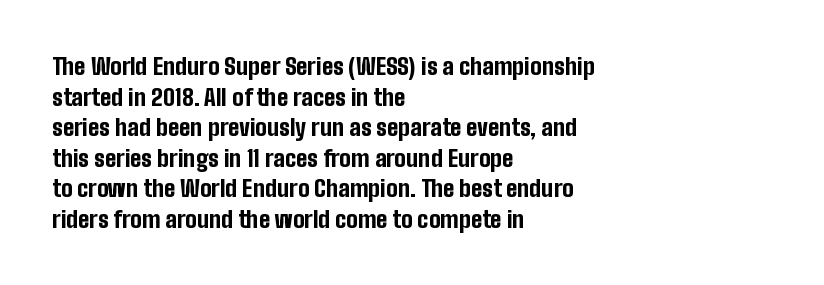
{"italic": "no", "bold": "yes", "underline": "no", "align": "left", "line_spacing": "normal", "line_spacing_ratio": 1.33, "letter_spacing": "normal", "letter_spacing_em": 0.0, "glyph_px": 23}
